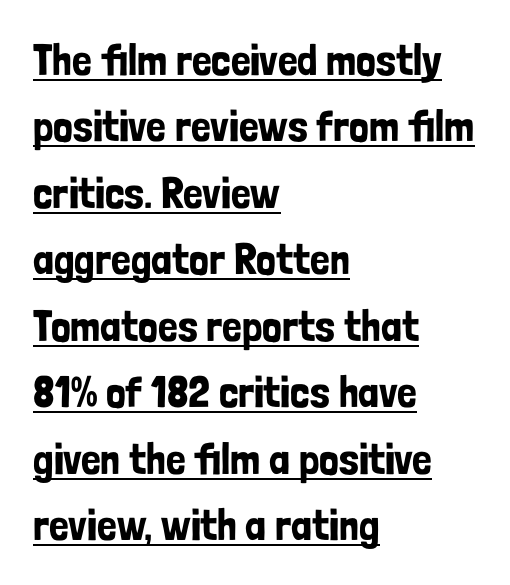
The image shows 44 px condensed sans-serif type, upright; set left-aligned, normal line spacing (1.51x), normal letter spacing, underlined; low stroke contrast and a medium x-height.
